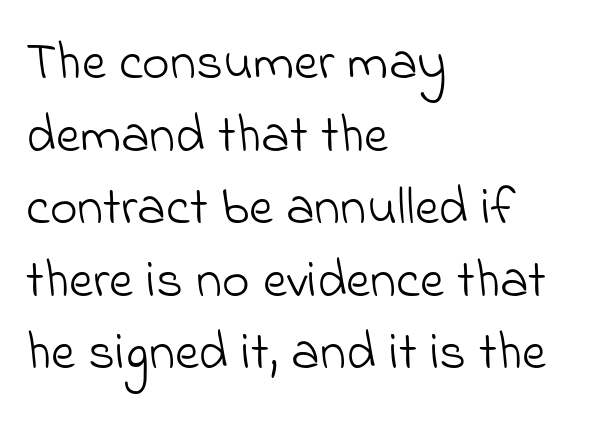
Q: Is the text bold? A: No.
Q: Is the typeface a serif or a sans-serif typeface? A: Sans-serif.
Q: Is the text underlined? A: No.
Q: How is the paragraph aligned? A: Left-aligned.
Q: Is the spacing between letters normal or unusually wide? A: Normal.
Q: Is the spacing between lines tight, normal or loose? A: Normal.
Q: Width (condensed, normal, or wide)? A: Normal.
Q: Stroke contrast? A: Low.
Q: x-height? A: Small.
Q: Monospaced? A: No.
